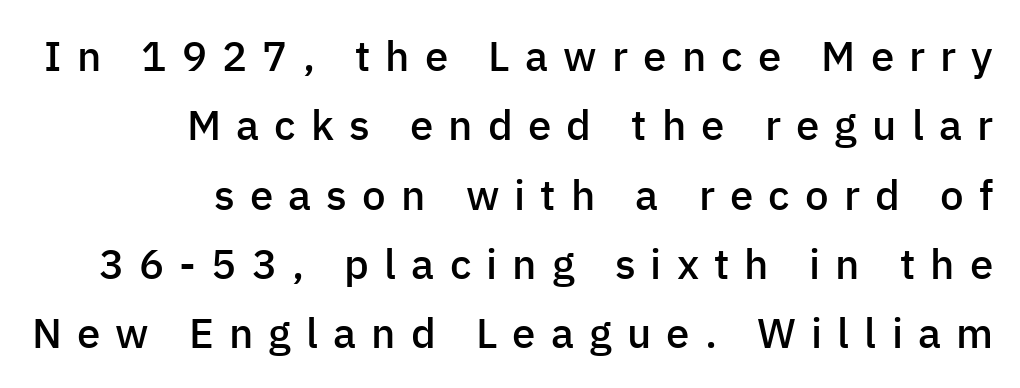
The lines in this sample share a right terminus and differ only in where they begin. You can tell it's not italic because the verticals are truly vertical. This sample uses a sans-serif face. Do the characters align in a grid? No, the font is proportional. The passage shown is semibold, sitting just below true bold.
